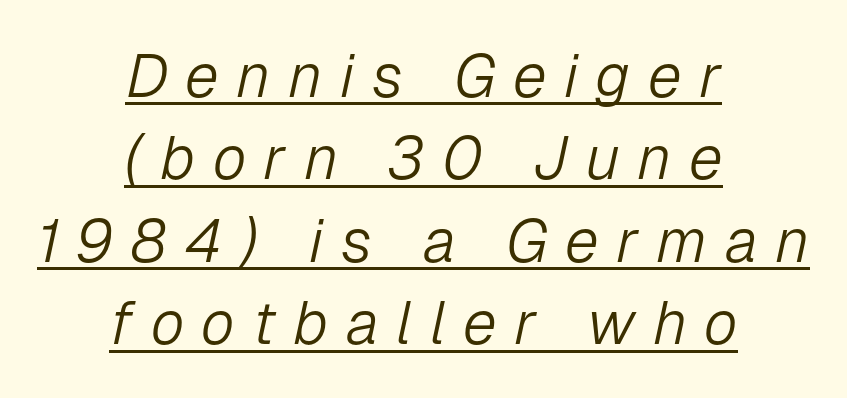
The image shows 61 px light type, italic (leaning right); set centered, normal line spacing (1.35x), unusually wide letter spacing (+0.29 em), underlined; low stroke contrast and a medium x-height.
